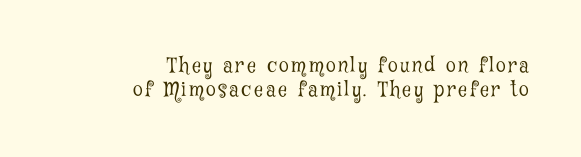
{"italic": "no", "bold": "no", "underline": "no", "align": "right", "line_spacing_ratio": 1.21, "glyph_px": 20}
